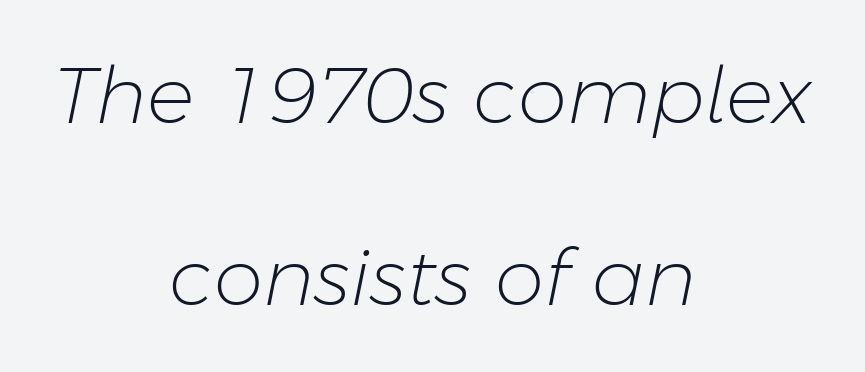
The letters advance in unequal steps, a hallmark of proportional type. These lines were composed using italics. Horizontal bands of white between lines are thick stripes. The line texture is even and compact thanks to regular tracking.
